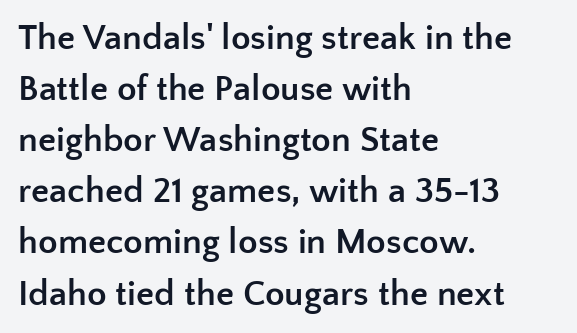
{"serif": "no", "italic": "no", "bold": "yes", "weight": "semibold", "width": "normal", "stroke_contrast": "low", "x_height": "medium", "monospaced": "no", "underline": "no", "align": "left", "line_spacing": "normal", "line_spacing_ratio": 1.42, "letter_spacing": "normal", "letter_spacing_em": 0.0, "glyph_px": 36}
